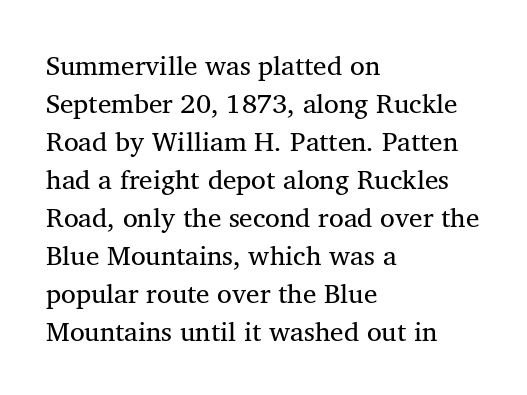
Q: Is the text bold? A: No.
Q: Is the text italic (slanted)? A: No, it is upright.
Q: Is the text underlined? A: No.
Q: How is the paragraph aligned? A: Left-aligned.
Q: Is the spacing between letters normal or unusually wide? A: Normal.
Q: Is the spacing between lines tight, normal or loose? A: Normal.
